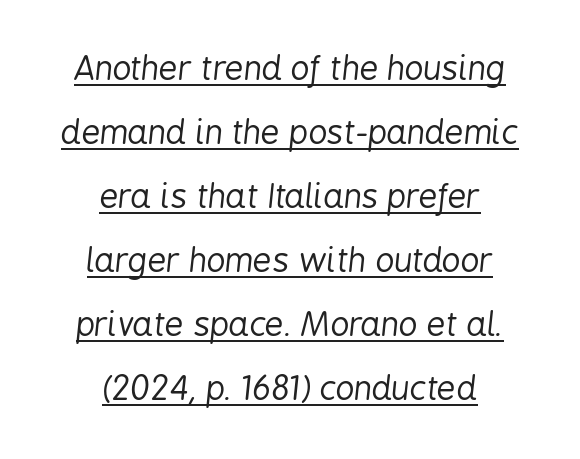
The image shows 33 px regular-weight, condensed type, italic (leaning right); set centered, loose line spacing (1.94x), normal letter spacing, underlined; low stroke contrast and a medium x-height.
